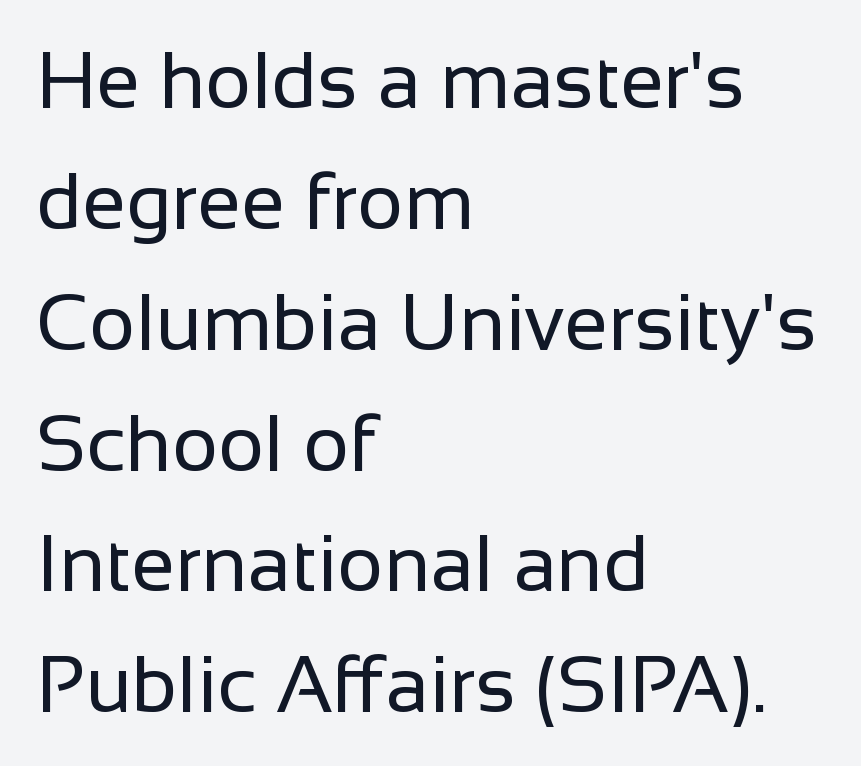
{"serif": "no", "italic": "no", "bold": "no", "weight": "regular", "width": "normal", "stroke_contrast": "low", "x_height": "medium", "monospaced": "no", "underline": "no", "align": "left", "line_spacing": "normal", "line_spacing_ratio": 1.53, "letter_spacing": "normal", "letter_spacing_em": 0.0, "glyph_px": 79}
